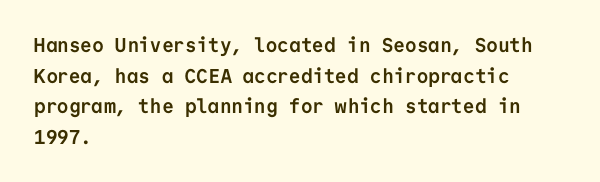
Underlining? Definitely not there. The paragraph has a hard left edge and a soft right edge. A typesetter would mark this as roman, not italic. What weight is shown? A full bold with thick strokes.
